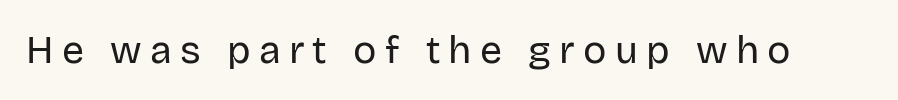
The image shows 39 px regular-weight sans-serif type, upright; set unusually wide letter spacing (+0.21 em), not underlined; low stroke contrast and a large x-height.
